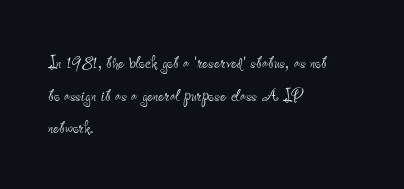
The image shows 21 px text type; set left-aligned, normal line spacing (1.55x), normal letter spacing, not underlined.
